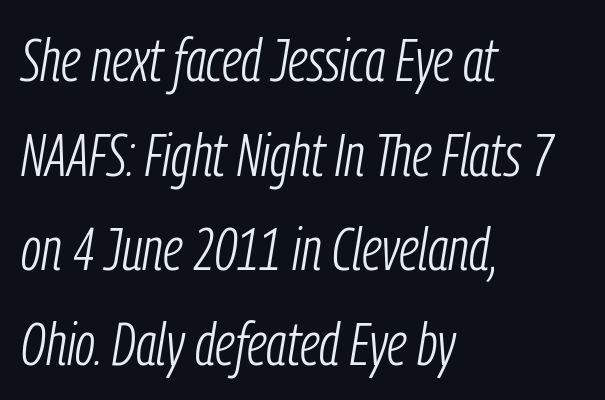
The image shows 61 px light, condensed type, italic (leaning right); set left-aligned, normal line spacing (1.55x), normal letter spacing, not underlined; low stroke contrast and a medium x-height.
